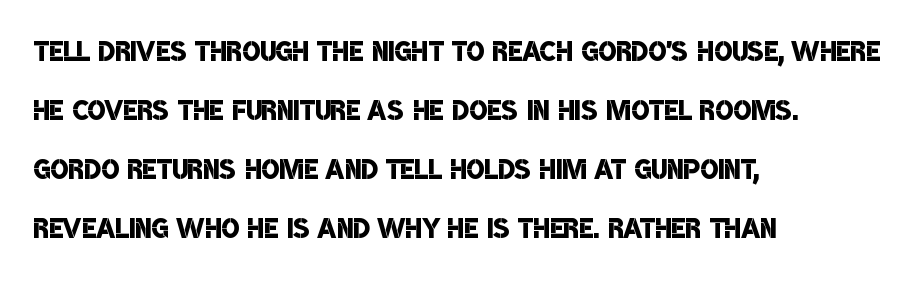
The image shows 38 px semibold, condensed sans-serif type; set left-aligned, normal line spacing (1.55x), normal letter spacing, not underlined; low stroke contrast and a large x-height.
